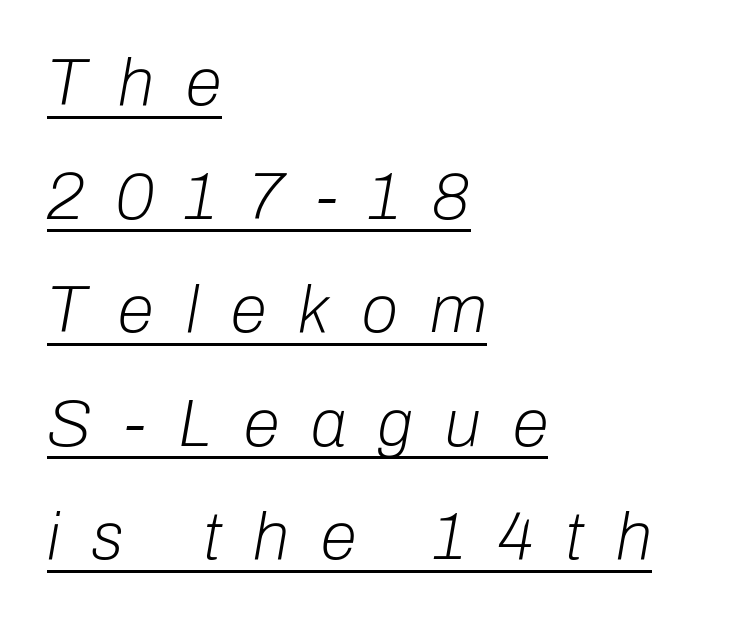
{"italic": "yes", "lean": "right", "slant_degrees": 10, "bold": "no", "weight": "light", "width": "normal", "stroke_contrast": "low", "x_height": "medium", "monospaced": "no", "underline": "yes", "align": "left", "line_spacing_ratio": 1.72, "letter_spacing": "wide", "letter_spacing_em": 0.49, "glyph_px": 66}
